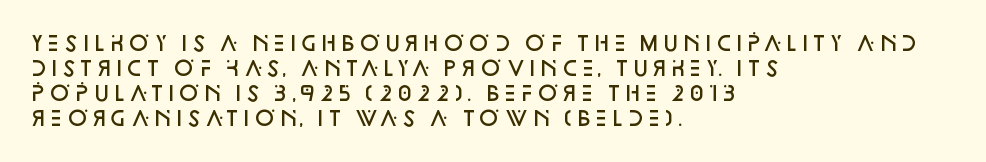
Q: Is the text bold? A: Semi-bold.
Q: Is the text italic (slanted)? A: No, it is upright.
Q: Is the text underlined? A: No.
Q: How is the paragraph aligned? A: Left-aligned.
Q: Is the spacing between letters normal or unusually wide? A: Normal.
Q: Is the spacing between lines tight, normal or loose? A: Normal.
